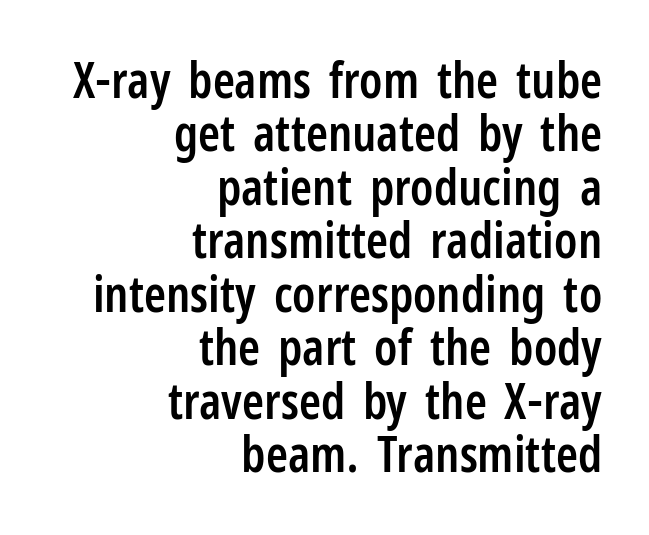
The image shows 50 px semibold, condensed sans-serif type, upright; set right-aligned, tight line spacing (1.07x), normal letter spacing, not underlined; low stroke contrast and a medium x-height.
